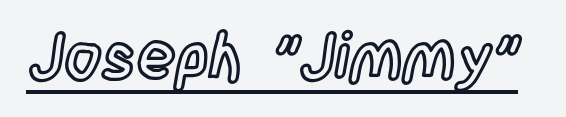
{"width": "condensed", "x_height": "large", "monospaced": "no", "underline": "yes", "letter_spacing": "normal", "letter_spacing_em": 0.0, "glyph_px": 65}
